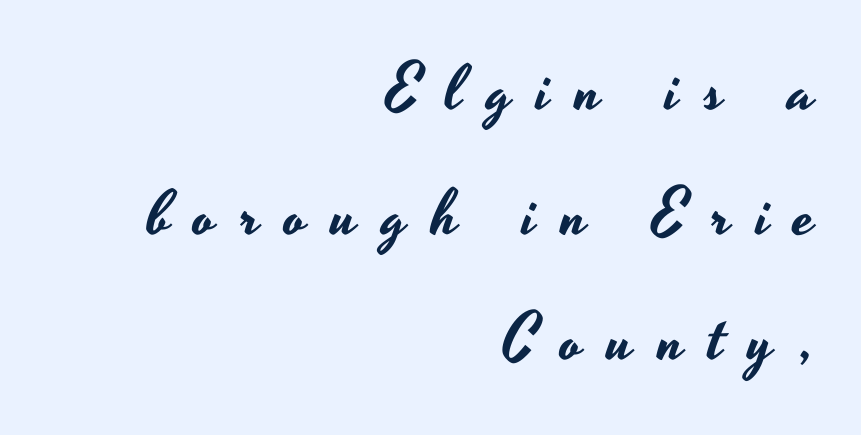
The image shows 64 px wide sans-serif type; set right-aligned, loose line spacing (1.95x), unusually wide letter spacing (+0.39 em), not underlined; low stroke contrast and a small x-height.
